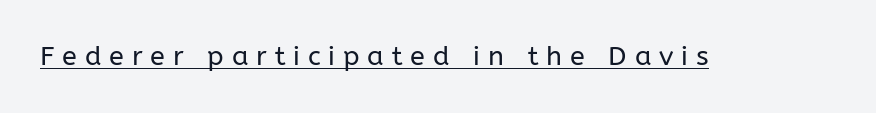
{"italic": "no", "bold": "no", "underline": "yes", "letter_spacing": "wide", "letter_spacing_em": 0.29, "glyph_px": 27}
